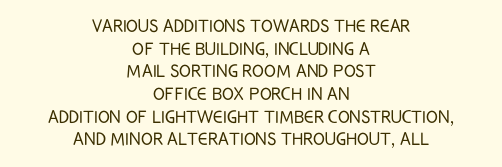
{"italic": "no", "bold": "no", "underline": "no", "align": "center", "line_spacing": "tight", "line_spacing_ratio": 1.03, "letter_spacing": "normal", "letter_spacing_em": 0.0, "glyph_px": 22}
